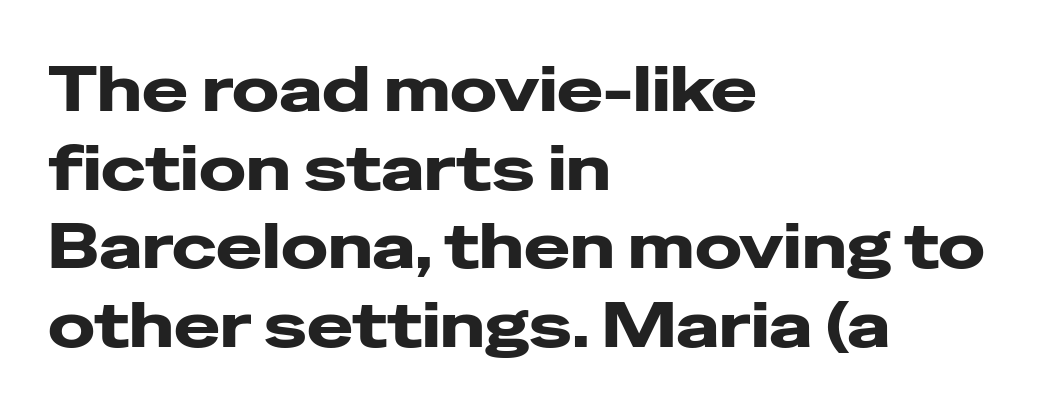
Q: Is the text italic (slanted)? A: No, it is upright.
Q: Is the typeface a serif or a sans-serif typeface? A: Sans-serif.
Q: Is the text underlined? A: No.
Q: How is the paragraph aligned? A: Left-aligned.
Q: Is the spacing between letters normal or unusually wide? A: Normal.
Q: Is the spacing between lines tight, normal or loose? A: Normal.
Q: Width (condensed, normal, or wide)? A: Wide.
Q: Stroke contrast? A: Low.
Q: x-height? A: Medium.
Q: Monospaced? A: No.
